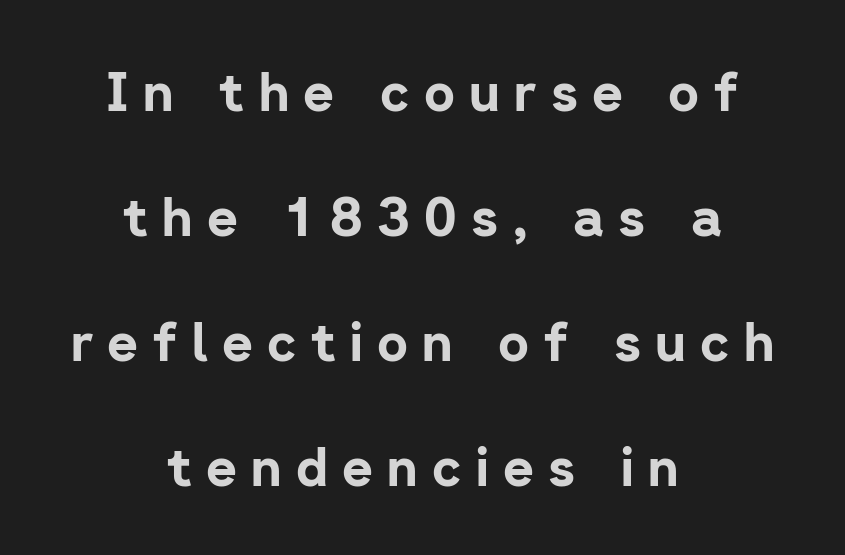
Observe the absence of serifs on each vertical stroke in this sample. The passage shown is not underscored anywhere. You could not count columns in this text — the font is proportionally spaced. In terms of posture, this sample is upright. Thick stems and heavy bowls — unmistakably bold.
